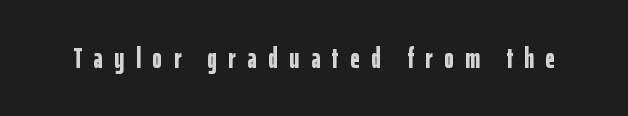
The image shows 29 px bold, condensed sans-serif type, upright; set unusually wide letter spacing (+0.4 em), not underlined; low stroke contrast and a medium x-height.
